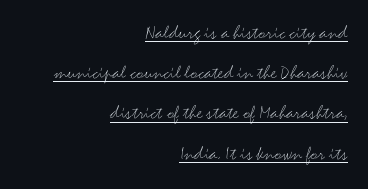
Check the space under the baseline: a stroke is drawn there. No heavy texture on the line: the type isn't bold. Each new line begins a long way beneath the previous one. Is the letter spacing exaggerated? No — it looks like the ordinary default. All the whitespace from short lines collects on the left.
